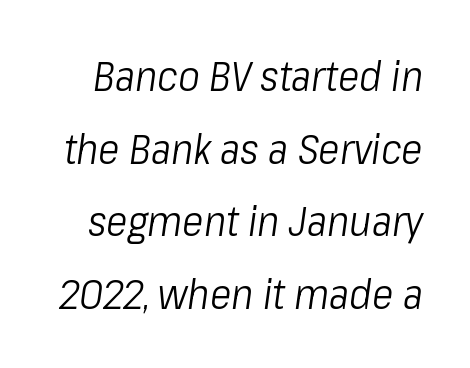
{"italic": "yes", "lean": "right", "slant_degrees": 8, "bold": "no", "weight": "light", "width": "condensed", "stroke_contrast": "low", "x_height": "medium", "monospaced": "no", "underline": "no", "line_spacing_ratio": 1.77, "letter_spacing": "normal", "letter_spacing_em": 0.0, "glyph_px": 41}
